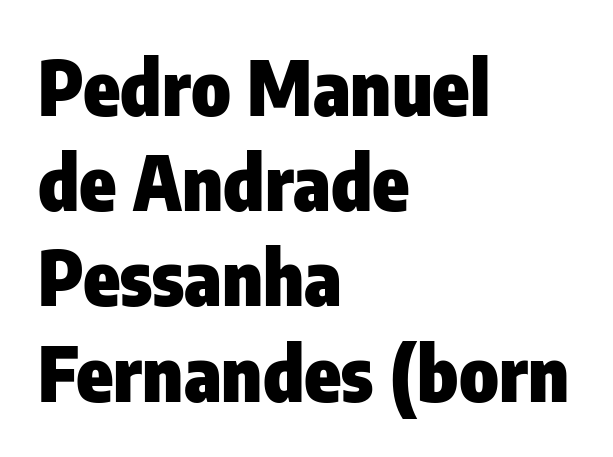
All the whitespace from short lines collects on the right. A dark, heavy texture on the line: the type is bold. Each word holds together tightly as a unit, with standard inter-letter gaps. The baseline area is clear. Style check: upright.
